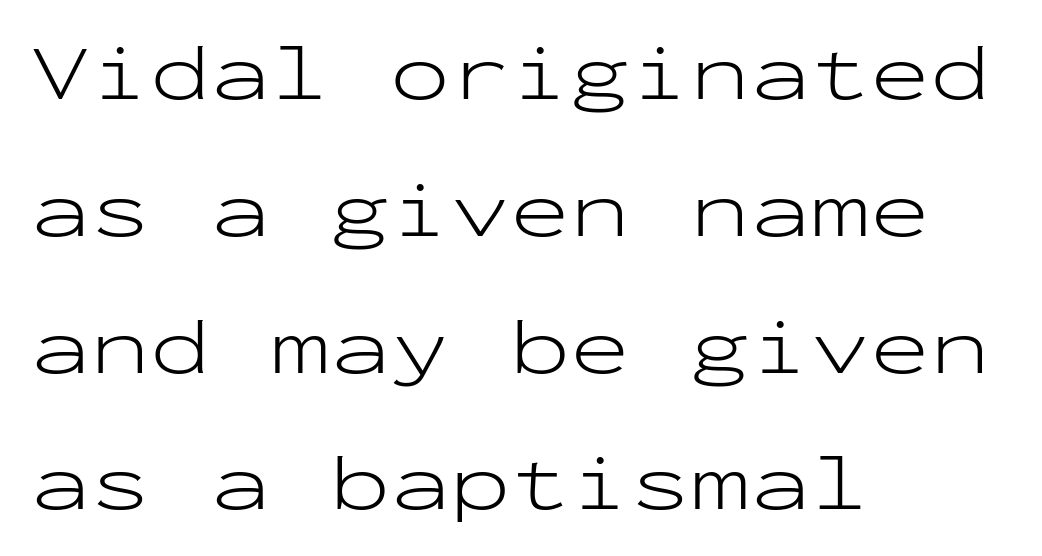
The image shows 80 px light, wide sans-serif type, upright, monospaced; set left-aligned, line spacing 1.71x, normal letter spacing, not underlined; low stroke contrast and a medium x-height.
